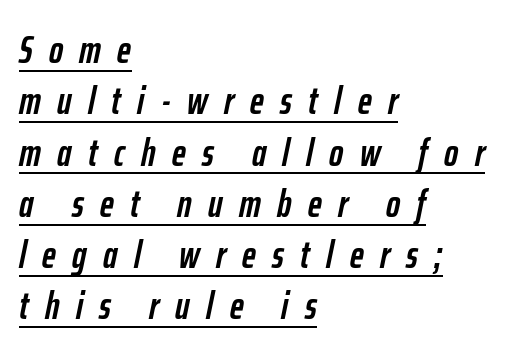
Q: Is the text bold? A: Yes.
Q: Is the text italic (slanted)? A: Yes, it leans right by about 12 degrees.
Q: Is the text underlined? A: Yes.
Q: How is the paragraph aligned? A: Left-aligned.
Q: Is the spacing between letters normal or unusually wide? A: Unusually wide.
Q: Is the spacing between lines tight, normal or loose? A: Normal.
Q: Width (condensed, normal, or wide)? A: Condensed.
Q: Stroke contrast? A: Low.
Q: x-height? A: Medium.
Q: Monospaced? A: No.
